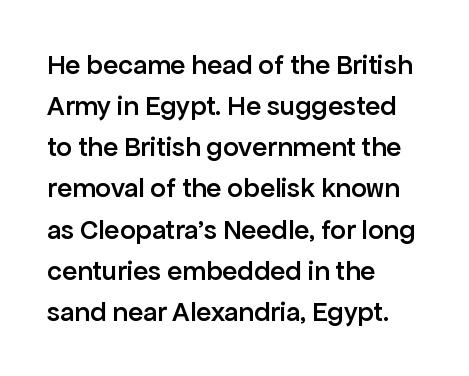
{"serif": "no", "italic": "no", "bold": "semi", "weight": "semibold", "width": "normal", "stroke_contrast": "low", "x_height": "medium", "monospaced": "no", "underline": "no", "align": "left", "line_spacing": "normal", "line_spacing_ratio": 1.47, "letter_spacing": "normal", "letter_spacing_em": 0.0, "glyph_px": 28}
